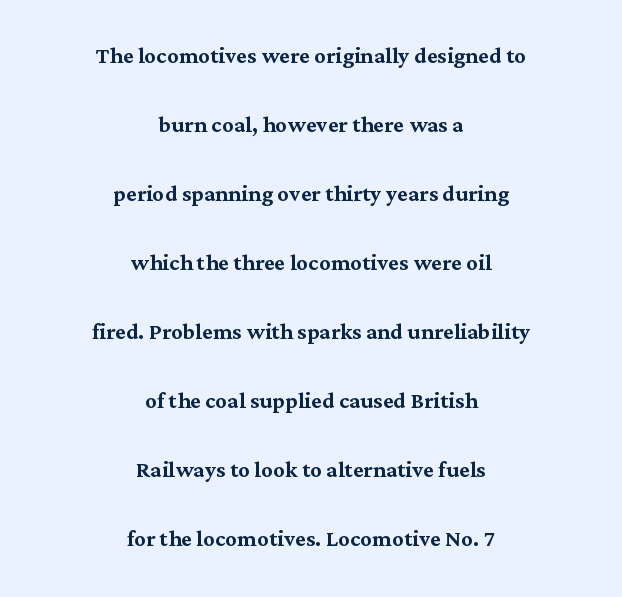
The image shows 29 px serif type, upright; set centered, loose line spacing (2.38x), normal letter spacing, not underlined; medium stroke contrast and a medium x-height.
